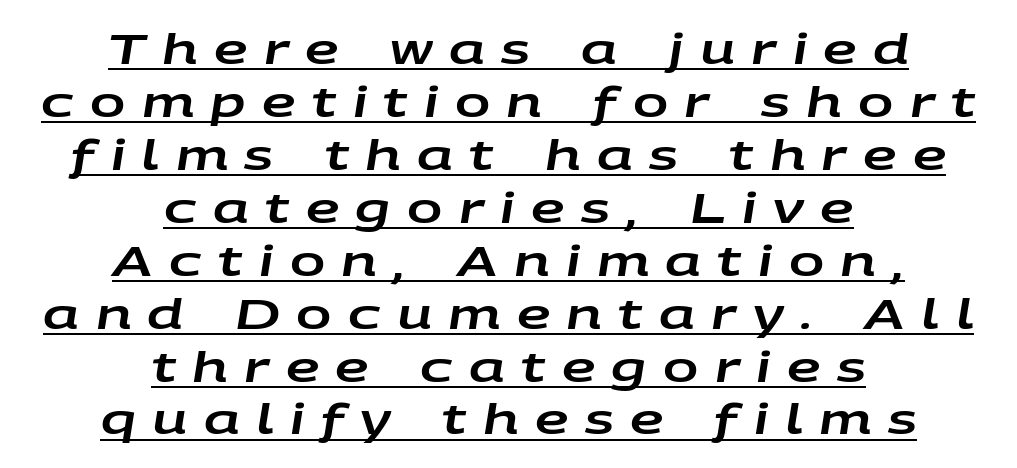
The image shows 42 px wide type, italic (leaning right); set centered, normal line spacing (1.26x), unusually wide letter spacing (+0.39 em), underlined; low stroke contrast and a large x-height.
